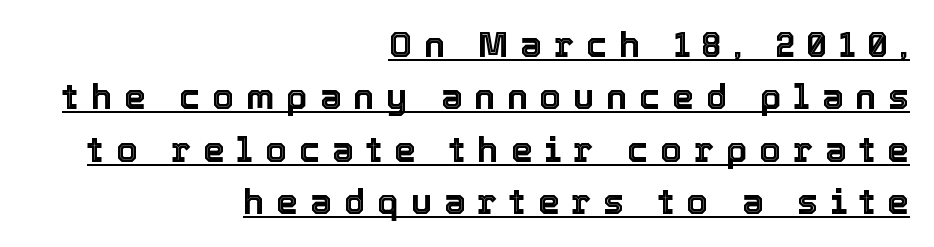
{"italic": "no", "width": "normal", "x_height": "medium", "monospaced": "no", "underline": "yes", "align": "right", "line_spacing": "normal", "line_spacing_ratio": 1.5, "letter_spacing": "wide", "letter_spacing_em": 0.34, "glyph_px": 35}
